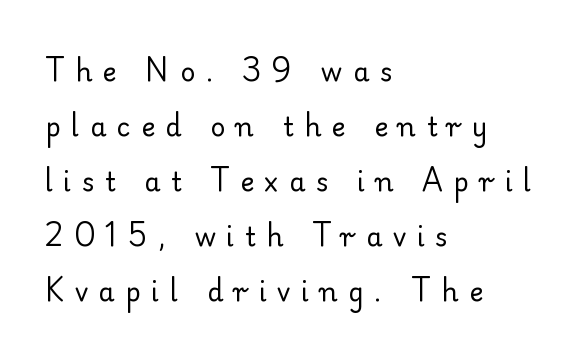
The image shows 26 px text type, upright; set left-aligned, loose line spacing (2.12x), unusually wide letter spacing (+0.41 em), not underlined.
